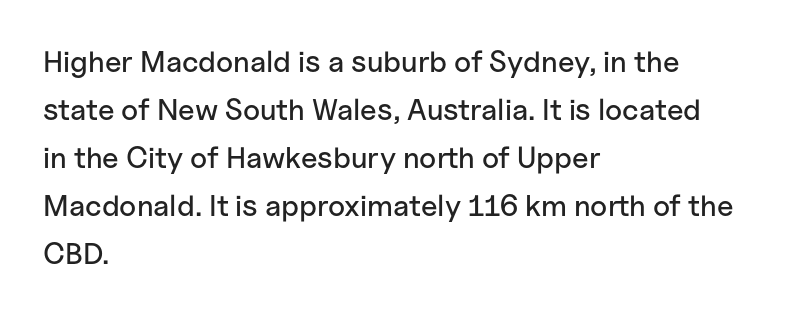
The image shows 30 px sans-serif type, upright; set left-aligned, normal line spacing (1.6x), normal letter spacing, not underlined; low stroke contrast and a medium x-height.
